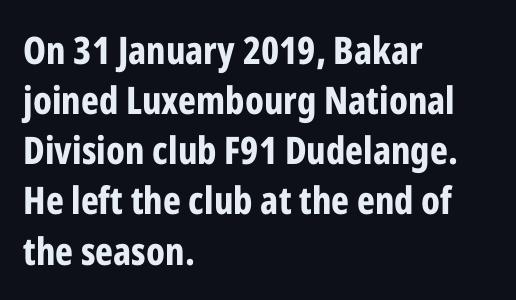
Reading down the column, the eye jumps a familiar distance to each next line. Here the glyphs are tracked normally, forming tight word shapes. As a designer I'd log this as weight 700, bold. Which margin do the lines hug? The left one — the right edge is uneven. If you drew a line through each stem, it would be perfectly vertical. The area under the type is left untouched.
